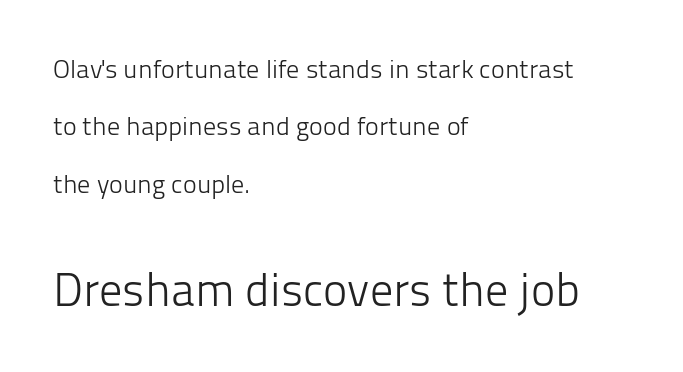
{"serif": "no", "italic": "no", "bold": "no", "weight": "light", "width": "normal", "stroke_contrast": "low", "x_height": "medium", "monospaced": "no", "underline": "no", "align": "left", "line_spacing": "loose", "line_spacing_ratio": 2.21, "letter_spacing": "normal", "letter_spacing_em": 0.0, "larger_block": "second", "size_ratio": 1.77, "glyph_px": 46}
